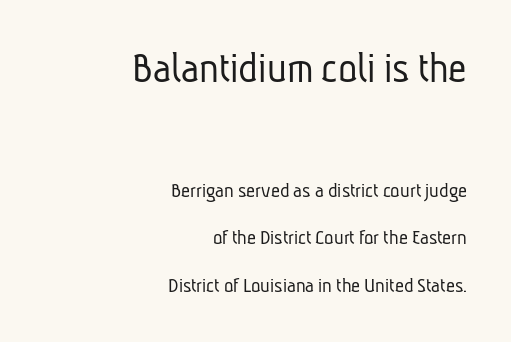
The image shows 45 px light, condensed sans-serif type; set right-aligned, loose line spacing (2.17x), normal letter spacing, not underlined; the first (top) block is 2.05x larger; low stroke contrast and a medium x-height.
